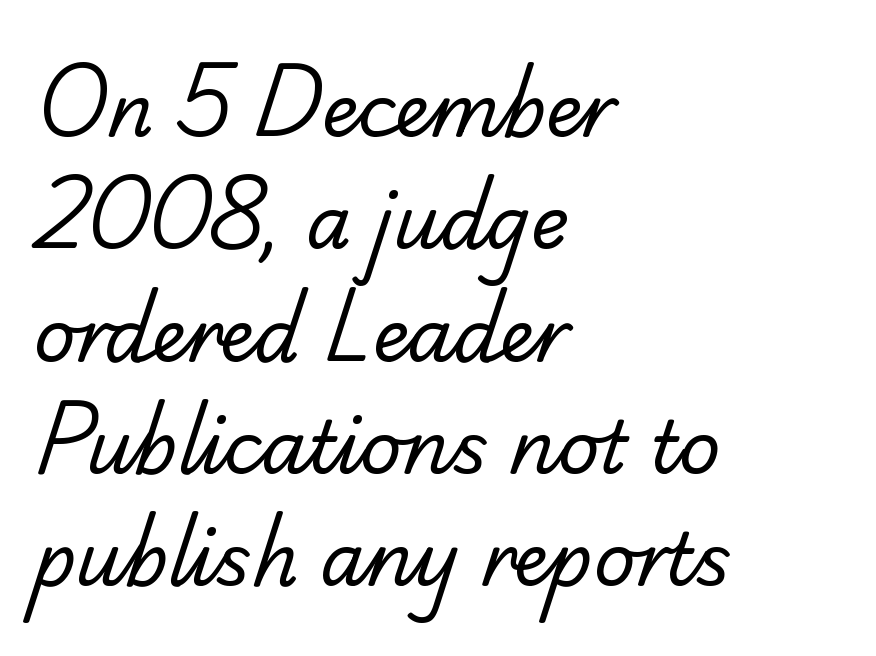
The area under the type is left untouched. Tracking here is standard; glyphs follow each other at the usual distance. You could not count columns in this text — the font is proportionally spaced. I'd call this a serif setting — the letters wear small feet. Counters stay open thanks to moderate or lighter strokes.
